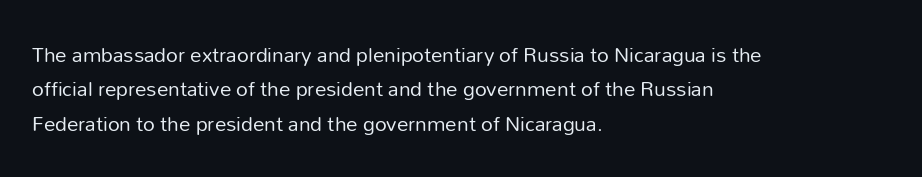
The vertical gap from one line to the next is medium. These lines were composed using upright roman letters. Horizontal alignment here is leftward, the default for most running prose. The gaps between neighbouring characters are ordinary and unremarkable. Weight: regular or lighter.
